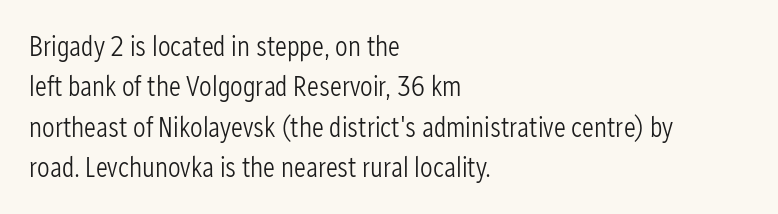
Q: Is the text bold? A: No.
Q: Is the text italic (slanted)? A: No, it is upright.
Q: Is the typeface a serif or a sans-serif typeface? A: Sans-serif.
Q: Is the text underlined? A: No.
Q: How is the paragraph aligned? A: Left-aligned.
Q: Is the spacing between letters normal or unusually wide? A: Normal.
Q: Is the spacing between lines tight, normal or loose? A: Normal.
Q: Width (condensed, normal, or wide)? A: Condensed.
Q: Stroke contrast? A: Low.
Q: x-height? A: Medium.
Q: Monospaced? A: No.
